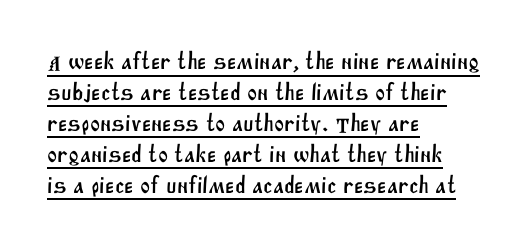
{"underline": "yes", "align": "left", "line_spacing": "normal", "line_spacing_ratio": 1.29, "letter_spacing": "normal", "letter_spacing_em": 0.0, "glyph_px": 24}
